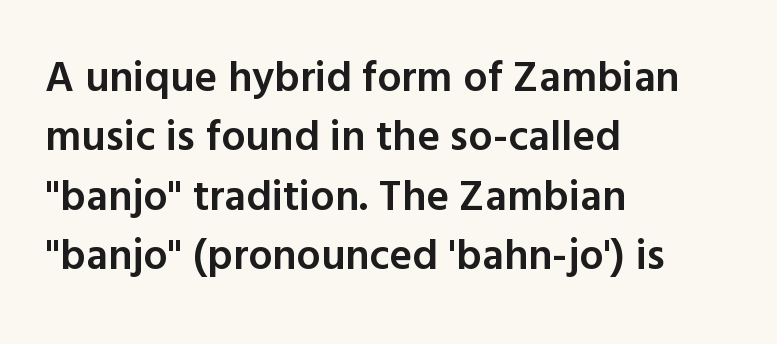
{"serif": "no", "italic": "no", "bold": "semi", "weight": "semibold", "width": "normal", "x_height": "medium", "monospaced": "no", "underline": "no", "align": "left", "line_spacing": "normal", "line_spacing_ratio": 1.38, "letter_spacing": "normal", "letter_spacing_em": 0.0, "glyph_px": 43}
